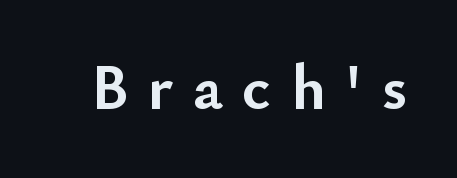
Are there feet on the stems? There aren't — it's a sans. Letters rest on an invisible, unmarked baseline. Do the characters align in a grid? No, the font is proportional. Vertical strokes here are truly vertical.
